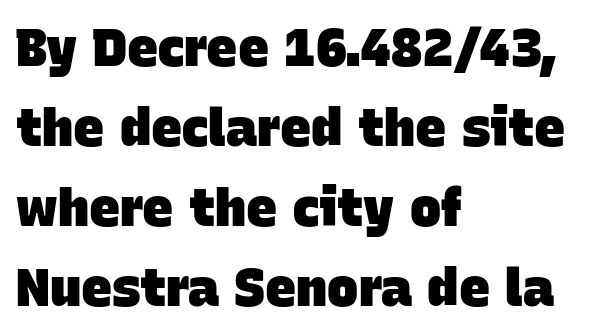
The image shows 52 px heavy sans-serif type; set left-aligned, normal line spacing (1.54x), normal letter spacing, not underlined; low stroke contrast and a large x-height.
